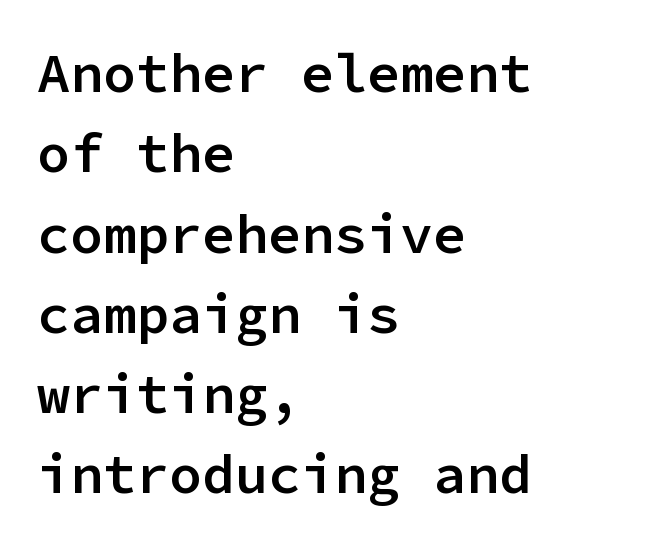
{"serif": "no", "italic": "no", "bold": "semi", "weight": "semibold", "width": "normal", "stroke_contrast": "low", "x_height": "medium", "monospaced": "yes", "underline": "no", "align": "left", "line_spacing": "normal", "line_spacing_ratio": 1.46, "letter_spacing": "normal", "letter_spacing_em": 0.0, "glyph_px": 55}
